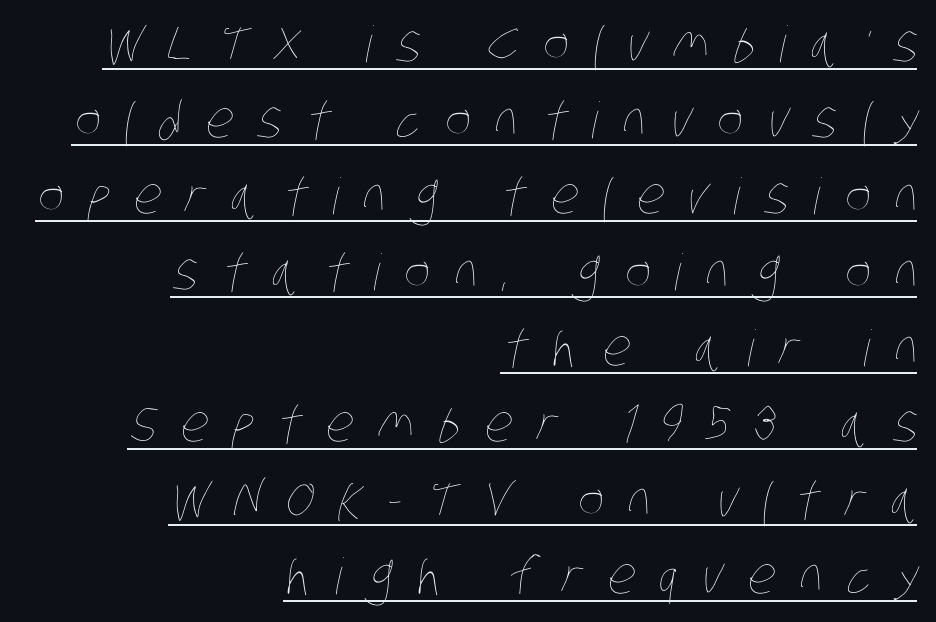
The image shows 50 px thin, condensed type; set right-aligned, normal line spacing (1.52x), unusually wide letter spacing (+0.49 em), underlined; low stroke contrast and a large x-height.
